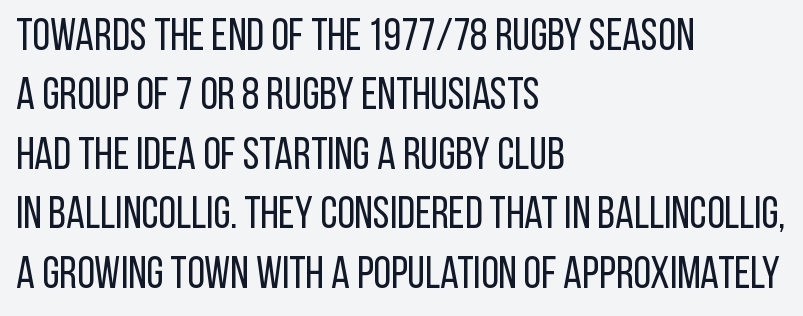
{"serif": "no", "italic": "no", "bold": "no", "weight": "regular", "width": "condensed", "stroke_contrast": "low", "x_height": "large", "monospaced": "no", "underline": "no", "align": "left", "line_spacing": "normal", "line_spacing_ratio": 1.32, "letter_spacing": "normal", "letter_spacing_em": 0.0, "glyph_px": 45}
